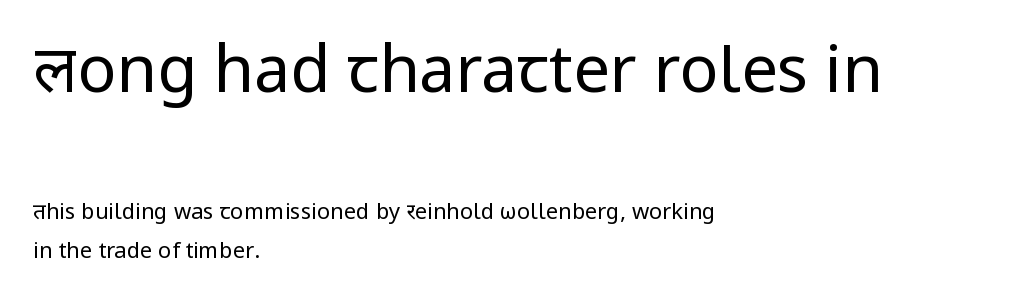
{"serif": "no", "italic": "no", "bold": "no", "weight": "regular", "width": "normal", "stroke_contrast": "low", "x_height": "medium", "monospaced": "no", "underline": "no", "align": "left", "line_spacing_ratio": 1.76, "letter_spacing": "normal", "letter_spacing_em": 0.0, "larger_block": "first", "size_ratio": 2.95, "glyph_px": 65}
